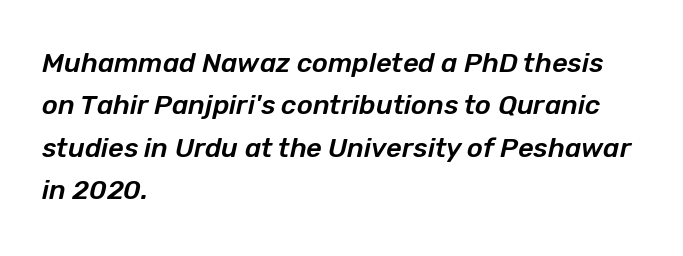
{"italic": "yes", "lean": "right", "slant_degrees": 12, "underline": "no", "align": "left", "line_spacing": "normal", "line_spacing_ratio": 1.57, "letter_spacing": "normal", "letter_spacing_em": 0.0, "glyph_px": 27}
